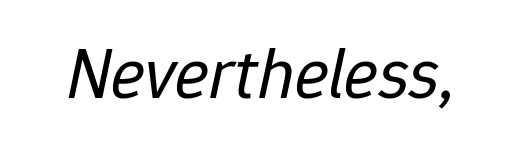
A quiet, ordinary-to-light weight characterises the typeface. If you drew a line through each stem, it would be angled. Anything drawn beneath the words? Only blank space. Each letter keeps its own natural width here, so spacing adapts to shape.
